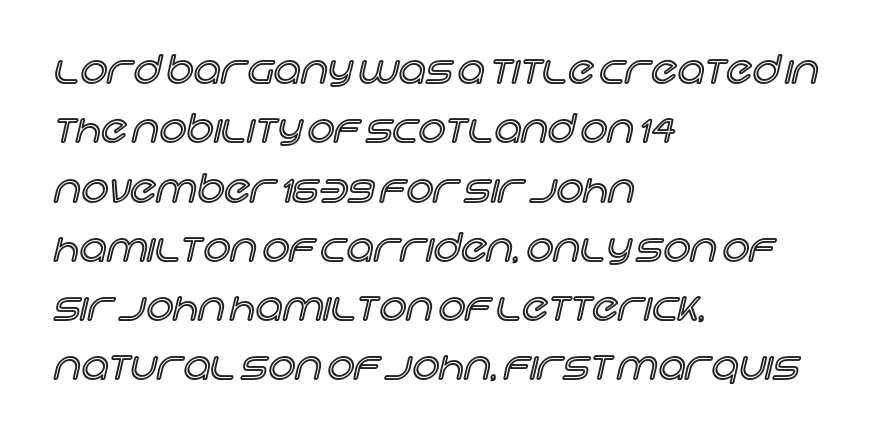
{"width": "normal", "x_height": "large", "monospaced": "no", "underline": "no", "align": "left", "line_spacing": "normal", "line_spacing_ratio": 1.56, "letter_spacing": "normal", "letter_spacing_em": 0.0, "glyph_px": 38}
